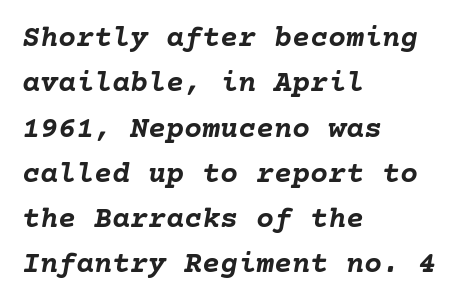
Q: Is the text bold? A: Yes.
Q: Is the text italic (slanted)? A: Yes, it leans right by about 10 degrees.
Q: Is the text underlined? A: No.
Q: How is the paragraph aligned? A: Left-aligned.
Q: Is the spacing between letters normal or unusually wide? A: Normal.
Q: Is the spacing between lines tight, normal or loose? A: Normal.
Q: Width (condensed, normal, or wide)? A: Normal.
Q: Stroke contrast? A: Low.
Q: x-height? A: Medium.
